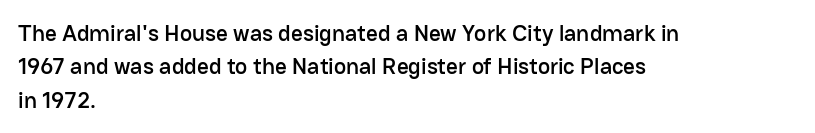
{"italic": "no", "underline": "no", "align": "left", "line_spacing": "normal", "line_spacing_ratio": 1.45, "letter_spacing": "normal", "letter_spacing_em": 0.0, "glyph_px": 23}
